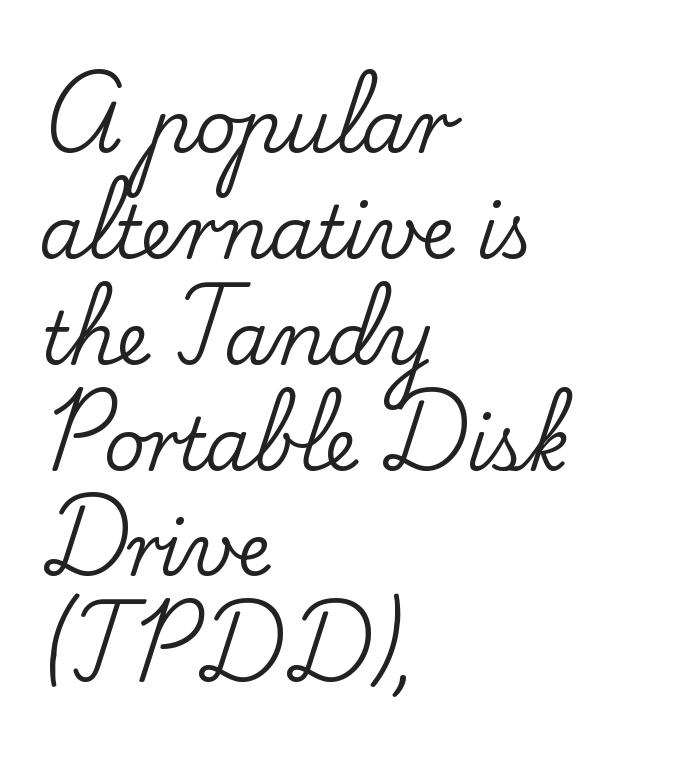
{"serif": "yes", "width": "normal", "stroke_contrast": "low", "x_height": "small", "monospaced": "no", "underline": "no", "align": "left", "line_spacing": "normal", "line_spacing_ratio": 1.47, "letter_spacing": "normal", "letter_spacing_em": 0.0, "glyph_px": 72}
